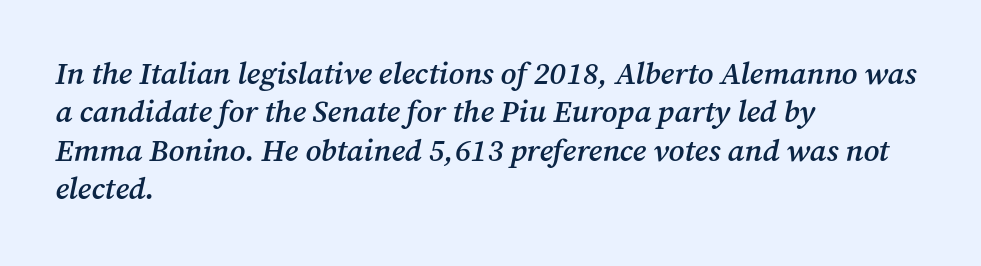
Does the copy run flush right? No — it runs flush left. Lines of text with bare space underneath. A semibold gives these letters moderate extra thickness, short of bold. The face used here is seriffed, in the tradition of book romans. Quick note: italic.
